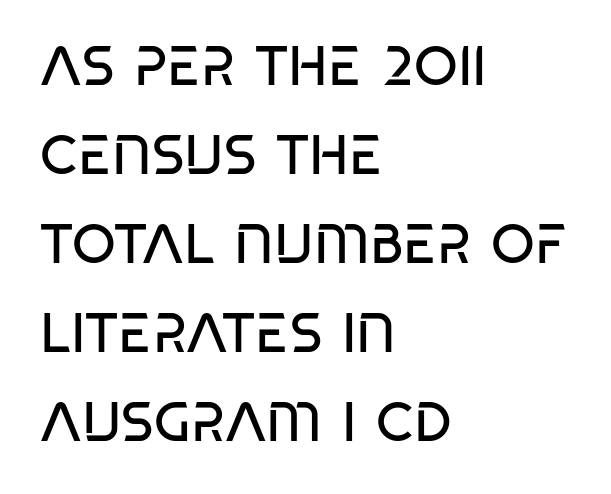
Q: Is the text bold? A: No.
Q: Is the typeface a serif or a sans-serif typeface? A: Sans-serif.
Q: Is the text underlined? A: No.
Q: How is the paragraph aligned? A: Left-aligned.
Q: Is the spacing between letters normal or unusually wide? A: Normal.
Q: Is the spacing between lines tight, normal or loose? A: Normal.
Q: Width (condensed, normal, or wide)? A: Condensed.
Q: Stroke contrast? A: Low.
Q: x-height? A: Large.
Q: Monospaced? A: No.
